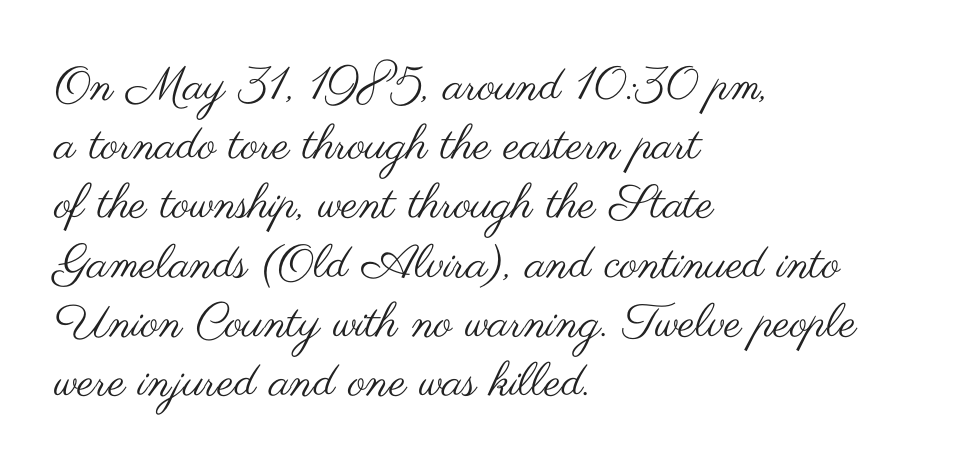
Q: Is the text bold? A: No.
Q: Is the text italic (slanted)? A: Yes.
Q: Is the typeface a serif or a sans-serif typeface? A: Sans-serif.
Q: Is the text underlined? A: No.
Q: How is the paragraph aligned? A: Left-aligned.
Q: Is the spacing between letters normal or unusually wide? A: Normal.
Q: Is the spacing between lines tight, normal or loose? A: Normal.
Q: Width (condensed, normal, or wide)? A: Wide.
Q: Stroke contrast? A: Medium.
Q: x-height? A: Small.
Q: Monospaced? A: No.
